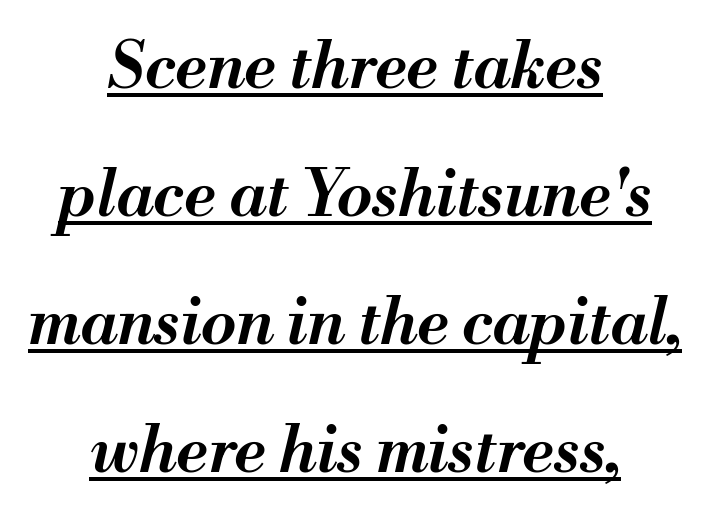
The letters advance in unequal steps, a hallmark of proportional type. No extra tracking has been applied to these lines. This sample is center-justified, so both line endings float freely. The rendering uses a large line-height, opening up the rows.
